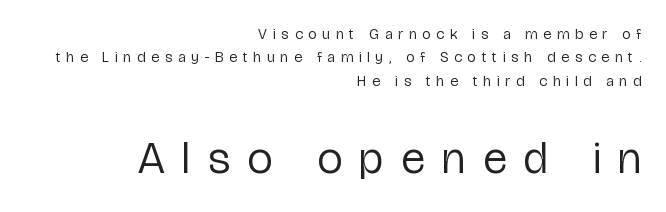
Characters follow at a spacing far wider than the type designer built in. Caption: upper text group reduced, lower text group enlarged. The font is comparable to plain body text, perhaps lighter. This rendering features lettering with no underline. A typesetter would mark this as roman, not italic.
